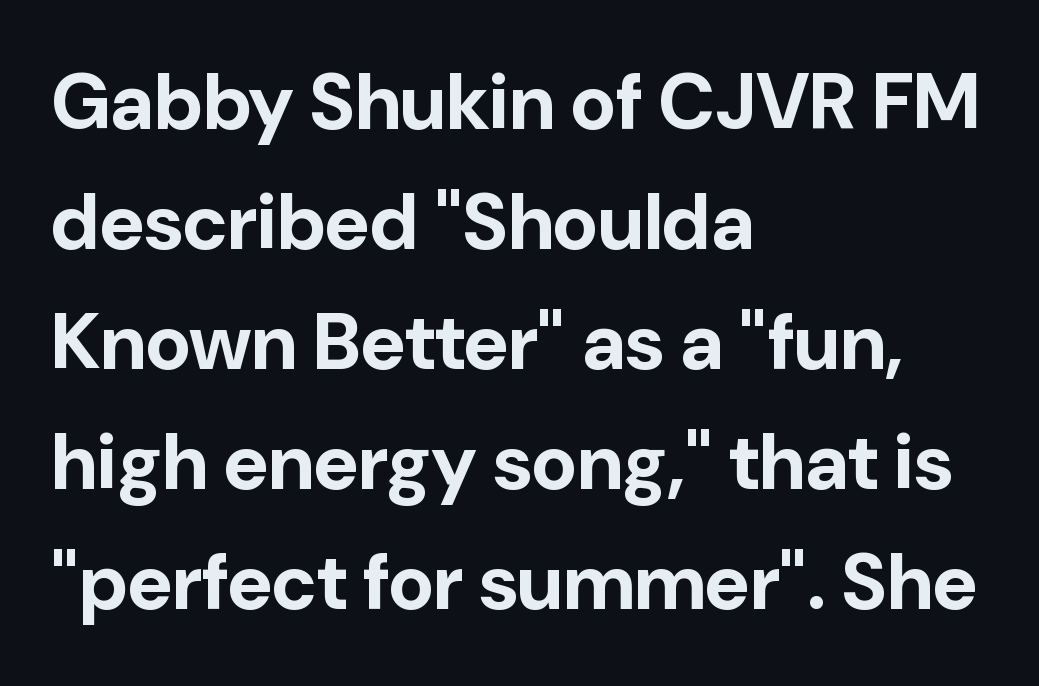
Tracking here is standard; glyphs follow each other at the usual distance. Proportional: the letters do not fall into vertical columns. Stroke terminals: plain, sans-serif. Lines of text with bare space underneath. The letters stand straight up with perfectly vertical stems. Horizontal alignment here is leftward, the default for most running prose.
